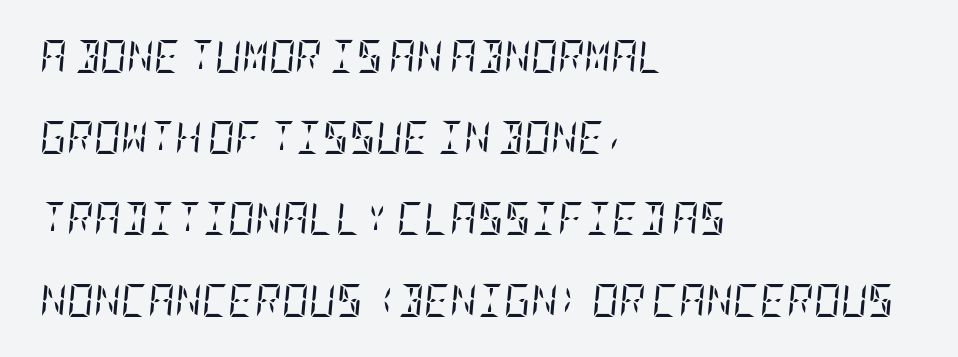
{"serif": "yes", "italic": "yes", "lean": "right", "slant_degrees": 5, "bold": "no", "weight": "regular", "width": "condensed", "stroke_contrast": "low", "x_height": "large", "underline": "no", "align": "left", "line_spacing": "loose", "line_spacing_ratio": 2.46, "letter_spacing": "normal", "letter_spacing_em": 0.0, "glyph_px": 33}
